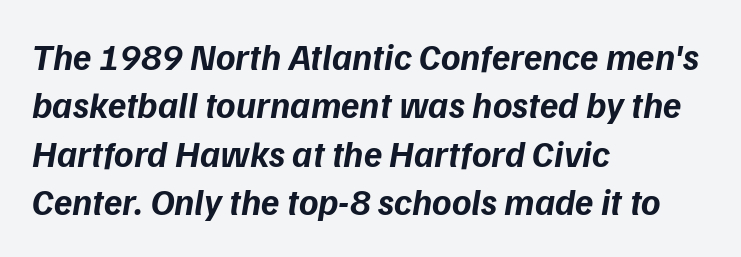
The image shows 37 px bold type, italic (leaning right); set left-aligned, normal line spacing (1.31x), normal letter spacing, not underlined; low stroke contrast and a medium x-height.
